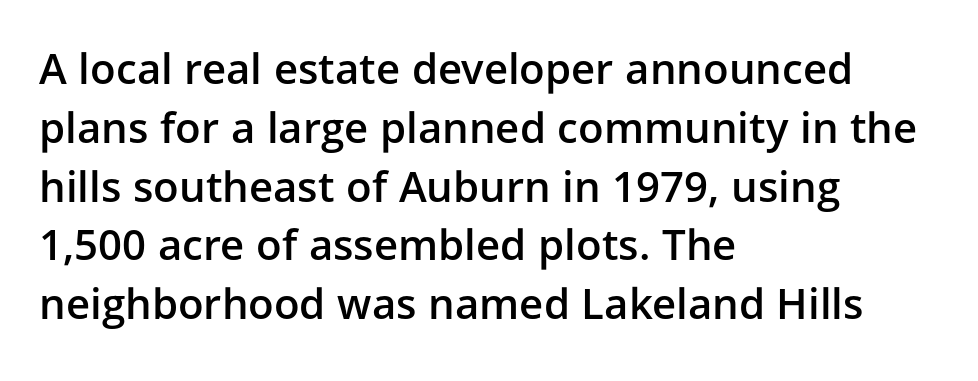
{"serif": "no", "italic": "no", "bold": "semi", "weight": "semibold", "width": "normal", "stroke_contrast": "low", "x_height": "medium", "monospaced": "no", "underline": "no", "align": "left", "line_spacing": "normal", "line_spacing_ratio": 1.4, "letter_spacing": "normal", "letter_spacing_em": 0.0, "glyph_px": 42}
